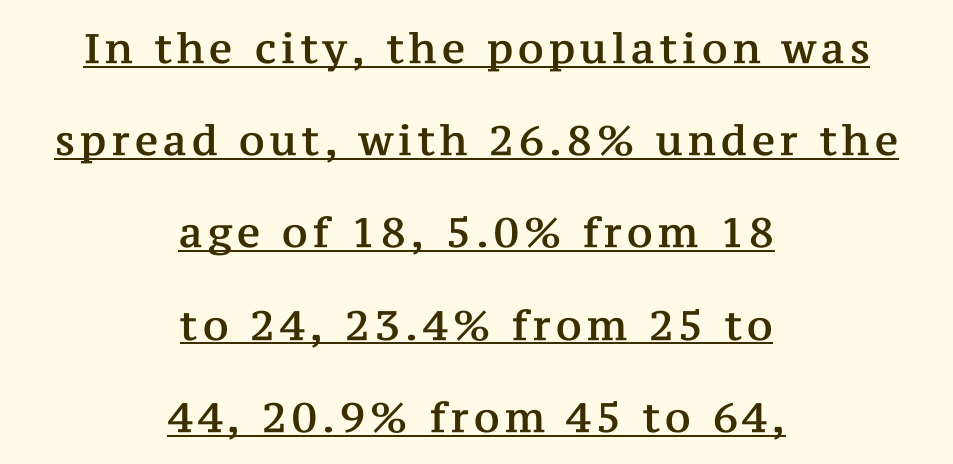
The image shows 41 px serif type, upright; set centered, loose line spacing (2.25x), underlined; medium stroke contrast and a medium x-height.
